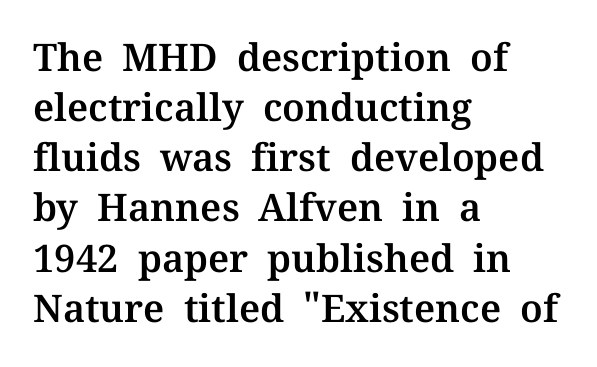
Q: Is the text italic (slanted)? A: No, it is upright.
Q: Is the typeface a serif or a sans-serif typeface? A: Serif.
Q: Is the text underlined? A: No.
Q: How is the paragraph aligned? A: Left-aligned.
Q: Is the spacing between letters normal or unusually wide? A: Normal.
Q: Is the spacing between lines tight, normal or loose? A: Normal.
Q: Width (condensed, normal, or wide)? A: Normal.
Q: Stroke contrast? A: Medium.
Q: x-height? A: Medium.
Q: Monospaced? A: No.
